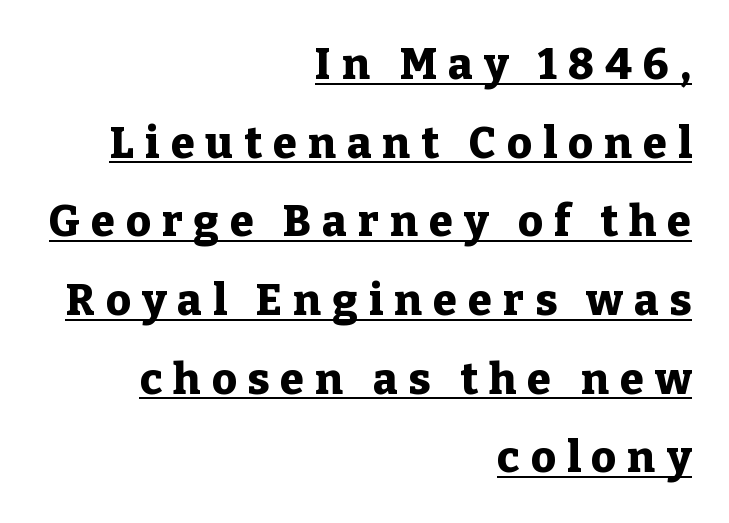
The image shows 43 px heavy serif type, upright; set right-aligned, line spacing 1.83x, unusually wide letter spacing (+0.26 em), underlined; low stroke contrast and a medium x-height.
